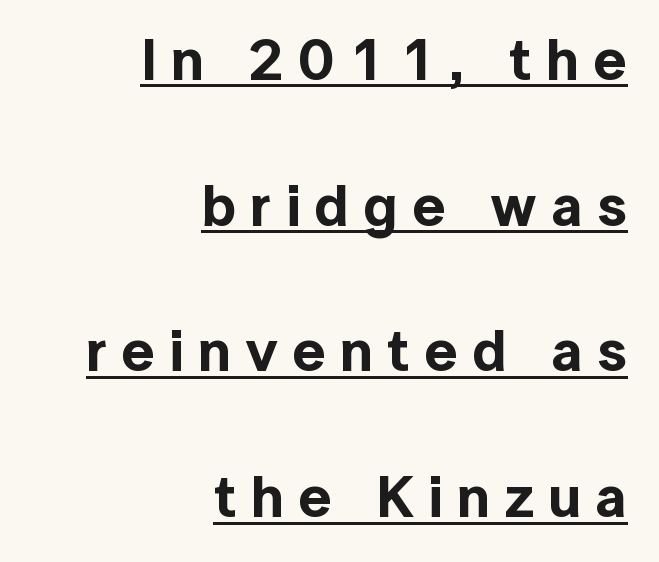
A roman cut, with each character standing at attention. The lines in this sample share a right terminus and differ only in where they begin. This rendering employs a face without finishing strokes, i.e., a sans-serif. The face used here is proportionally spaced, like ordinary book or web type. Line spacing here is loose. In designer terms, the underline attribute is active on this setting.
